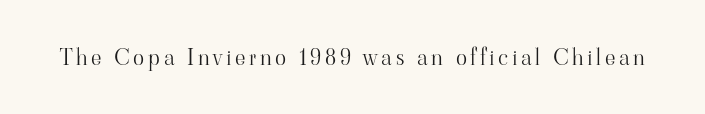
Q: Is the text bold? A: No.
Q: Is the text italic (slanted)? A: No, it is upright.
Q: Is the text underlined? A: No.
